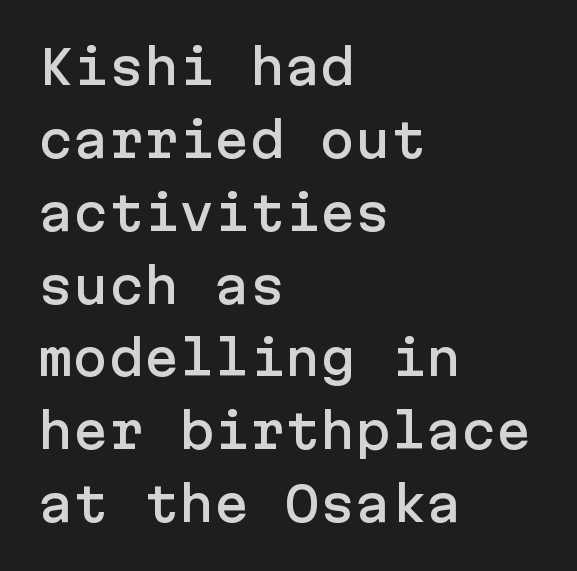
The passage is arranged the way most books set body copy — flush left. The rendering uses a moderate line-height, typical for paragraphs. Classification — sans serif. There is no visible air inserted between adjacent glyphs. Nobody drew a line under any word here.
